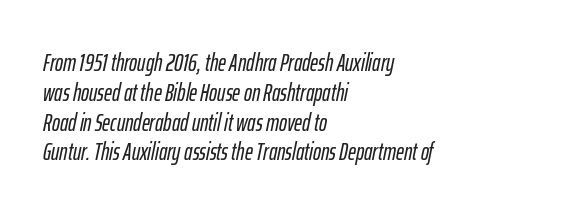
The image shows 24 px text type, italic (leaning right); set left-aligned, line spacing 1.24x, normal letter spacing, not underlined.
